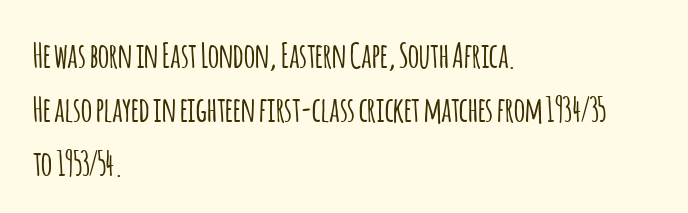
Q: Is the text italic (slanted)? A: No, it is upright.
Q: Is the typeface a serif or a sans-serif typeface? A: Sans-serif.
Q: Is the text underlined? A: No.
Q: How is the paragraph aligned? A: Left-aligned.
Q: Is the spacing between letters normal or unusually wide? A: Normal.
Q: Is the spacing between lines tight, normal or loose? A: Normal.
Q: Width (condensed, normal, or wide)? A: Condensed.
Q: Stroke contrast? A: Low.
Q: x-height? A: Large.
Q: Monospaced? A: No.
